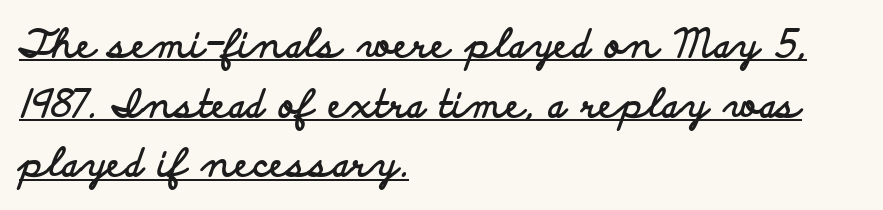
Whoever set this chose a conventional vertical rhythm. Letter spacing: default. Is this a fixed-width face? No — the glyphs have proportional, varying widths. Underline: present.
